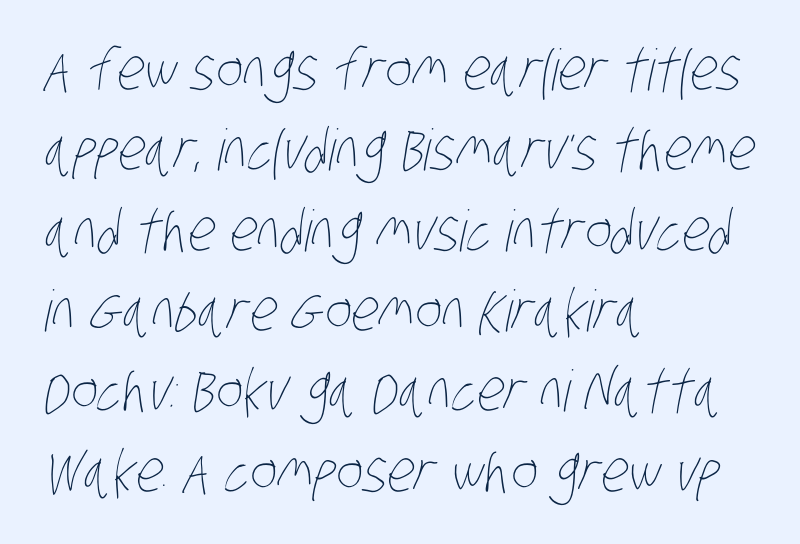
Q: Is the text bold? A: No.
Q: Is the text underlined? A: No.
Q: How is the paragraph aligned? A: Left-aligned.
Q: Is the spacing between letters normal or unusually wide? A: Normal.
Q: Is the spacing between lines tight, normal or loose? A: Normal.
Q: Width (condensed, normal, or wide)? A: Condensed.
Q: Stroke contrast? A: Low.
Q: x-height? A: Large.
Q: Monospaced? A: No.
